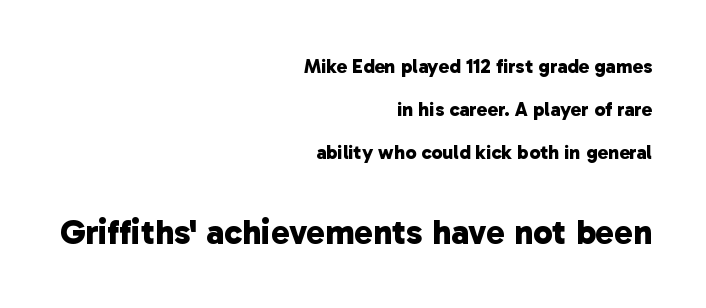
The sample has been set heavy, in full bold. Varying glyph widths throughout — classic text-font behaviour. The paragraph has a hard right edge and a soft left edge. Nope, no serifs anywhere on these letters. Check under the words: just untouched page.
